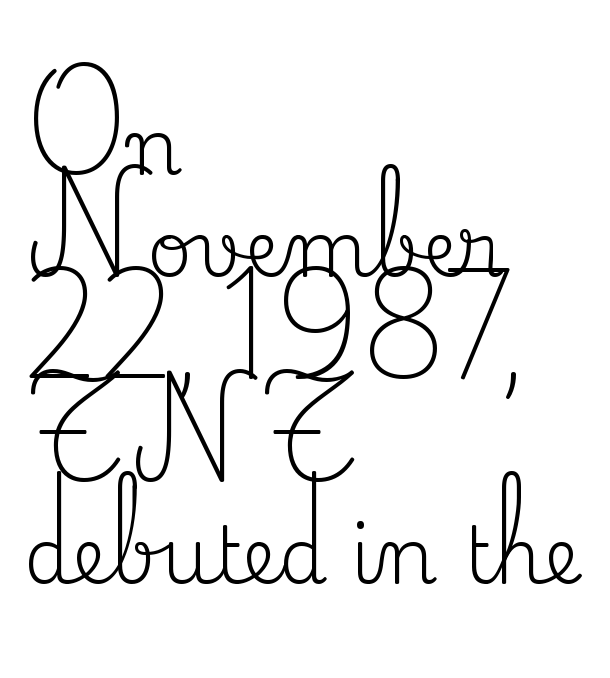
Type style note: has serifs. The horizontal fit of the characters is conventional and even. Weight class: somewhere from thin through regular. Typeset ragged right — the left edge is the straight one. These lines are rendered in a variable-pitch font.
